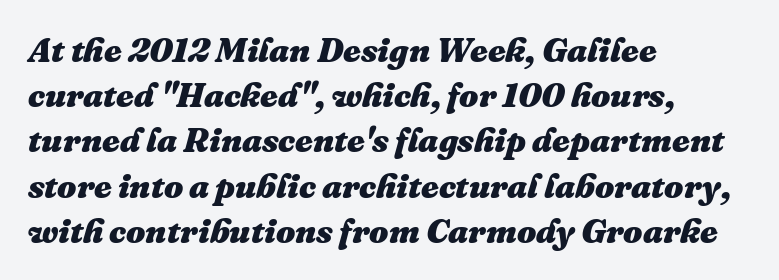
Q: Is the text bold? A: Yes.
Q: Is the text italic (slanted)? A: Yes, it leans right by about 16 degrees.
Q: Is the text underlined? A: No.
Q: How is the paragraph aligned? A: Left-aligned.
Q: Is the spacing between letters normal or unusually wide? A: Normal.
Q: Is the spacing between lines tight, normal or loose? A: Normal.
Q: Width (condensed, normal, or wide)? A: Normal.
Q: Stroke contrast? A: Medium.
Q: x-height? A: Medium.
Q: Monospaced? A: No.
